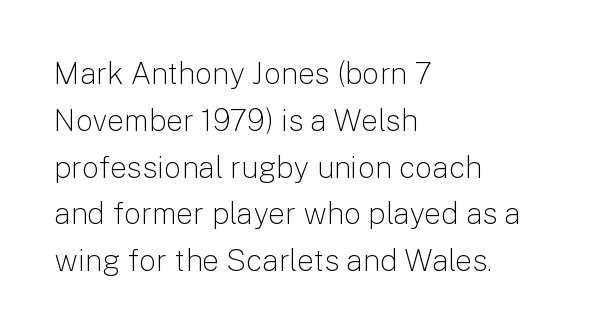
No italicization has been applied; the sample stays upright. Typographically, this falls in the sans-serif category. Plain, unruled lines of type. No heavy texture on the line: the type isn't bold.
